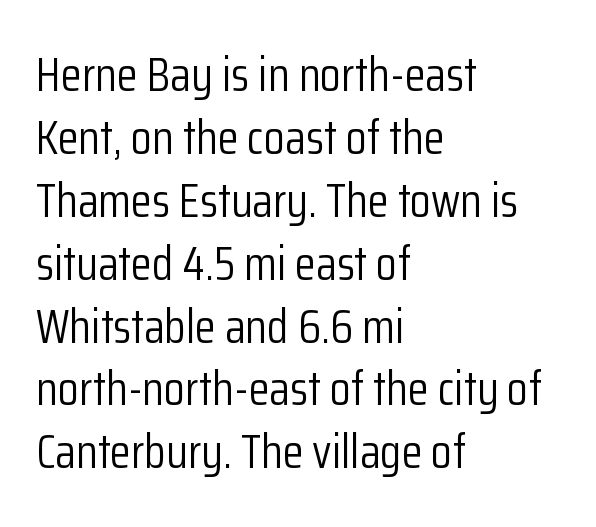
Q: Is the text bold? A: No.
Q: Is the text italic (slanted)? A: No, it is upright.
Q: Is the typeface a serif or a sans-serif typeface? A: Sans-serif.
Q: Is the text underlined? A: No.
Q: How is the paragraph aligned? A: Left-aligned.
Q: Is the spacing between letters normal or unusually wide? A: Normal.
Q: Is the spacing between lines tight, normal or loose? A: Normal.
Q: Width (condensed, normal, or wide)? A: Condensed.
Q: Stroke contrast? A: Low.
Q: x-height? A: Medium.
Q: Monospaced? A: No.
